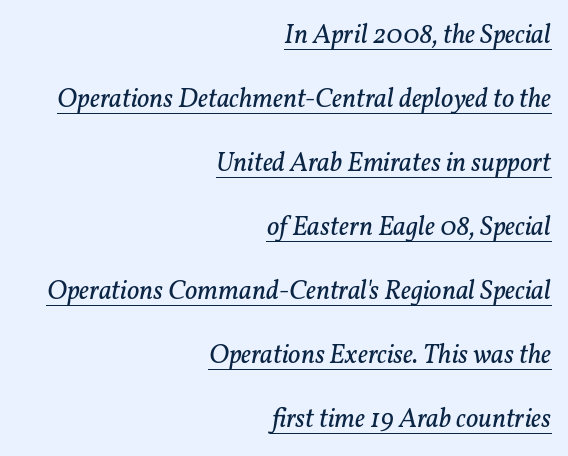
Caption: lettering with a line underneath. The space between consecutive lines is lavish. In CSS terms this would be text-align: right. The typesetting does not lean heavy: it is not bold. Words appear dense and cohesive because spacing is normal. A typesetter would mark this as italic.
